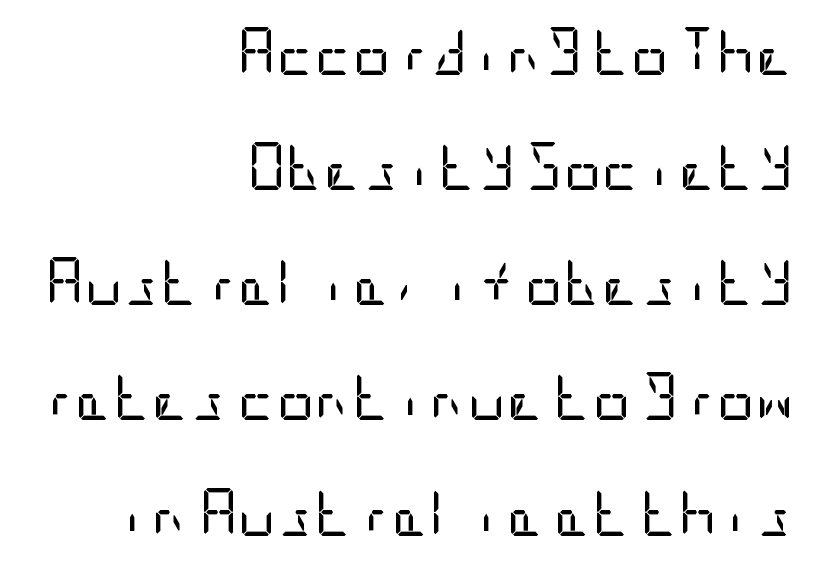
{"serif": "no", "italic": "no", "bold": "no", "weight": "regular", "width": "condensed", "stroke_contrast": "low", "x_height": "large", "underline": "no", "align": "right", "line_spacing": "loose", "line_spacing_ratio": 2.45, "letter_spacing": "normal", "letter_spacing_em": 0.0, "glyph_px": 47}
